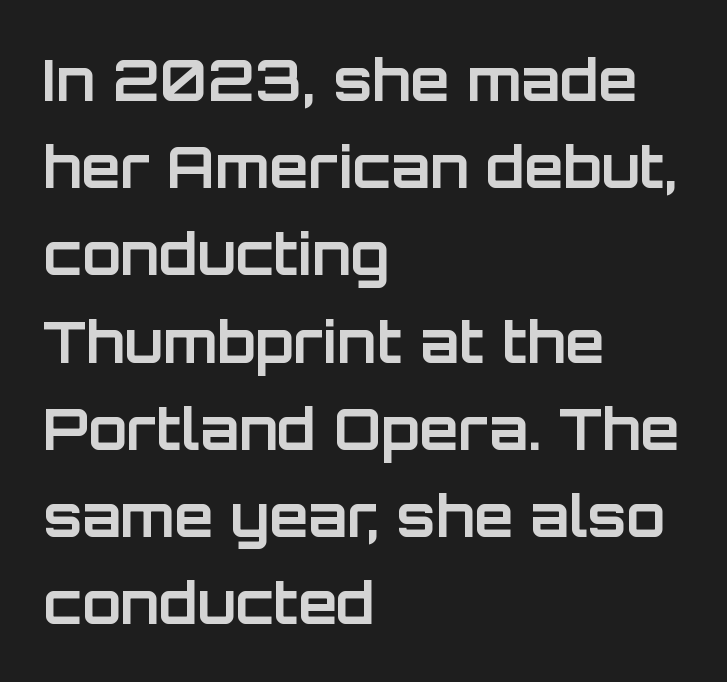
Q: Is the text bold? A: Yes.
Q: Is the text italic (slanted)? A: No, it is upright.
Q: Is the typeface a serif or a sans-serif typeface? A: Sans-serif.
Q: Is the text underlined? A: No.
Q: How is the paragraph aligned? A: Left-aligned.
Q: Is the spacing between letters normal or unusually wide? A: Normal.
Q: Is the spacing between lines tight, normal or loose? A: Normal.
Q: Width (condensed, normal, or wide)? A: Normal.
Q: Stroke contrast? A: Low.
Q: x-height? A: Large.
Q: Monospaced? A: No.
